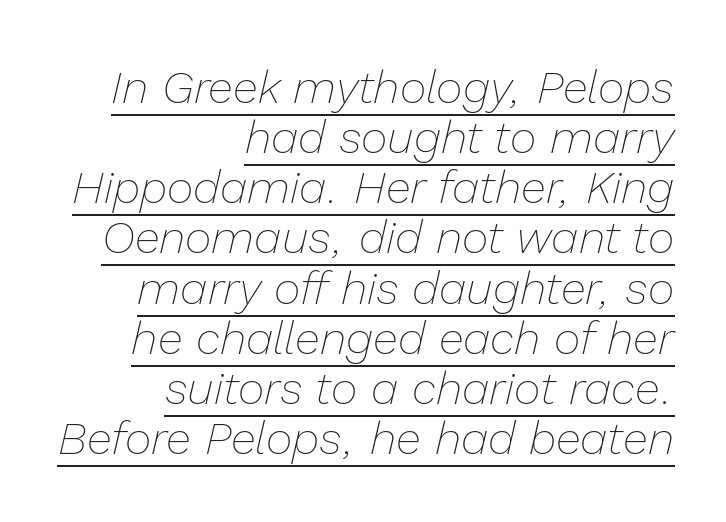
Q: Is the text bold? A: No.
Q: Is the text italic (slanted)? A: Yes, it leans right by about 13 degrees.
Q: Is the text underlined? A: Yes.
Q: How is the paragraph aligned? A: Right-aligned.
Q: Is the spacing between letters normal or unusually wide? A: Normal.
Q: Is the spacing between lines tight, normal or loose? A: Tight.
Q: Width (condensed, normal, or wide)? A: Normal.
Q: Stroke contrast? A: Low.
Q: x-height? A: Medium.
Q: Monospaced? A: No.
